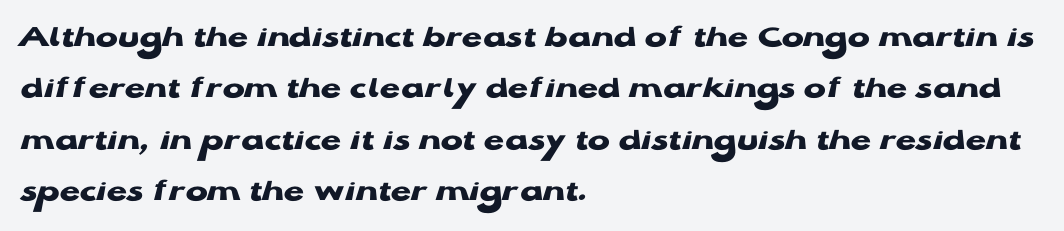
{"serif": "no", "italic": "no", "bold": "yes", "weight": "heavy", "width": "wide", "stroke_contrast": "low", "x_height": "medium", "monospaced": "no", "underline": "no", "align": "left", "line_spacing": "normal", "line_spacing_ratio": 1.56, "letter_spacing": "normal", "letter_spacing_em": 0.0, "glyph_px": 33}
